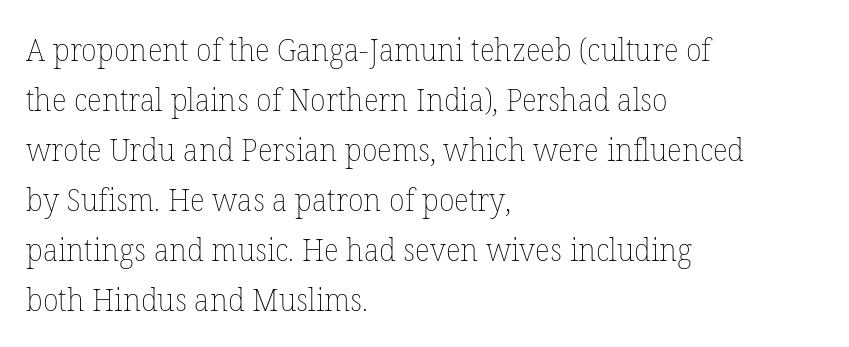
{"italic": "no", "bold": "no", "weight": "thin", "width": "normal", "stroke_contrast": "low", "x_height": "medium", "monospaced": "no", "underline": "no", "align": "left", "line_spacing": "normal", "line_spacing_ratio": 1.56, "letter_spacing": "normal", "letter_spacing_em": 0.0, "glyph_px": 32}
